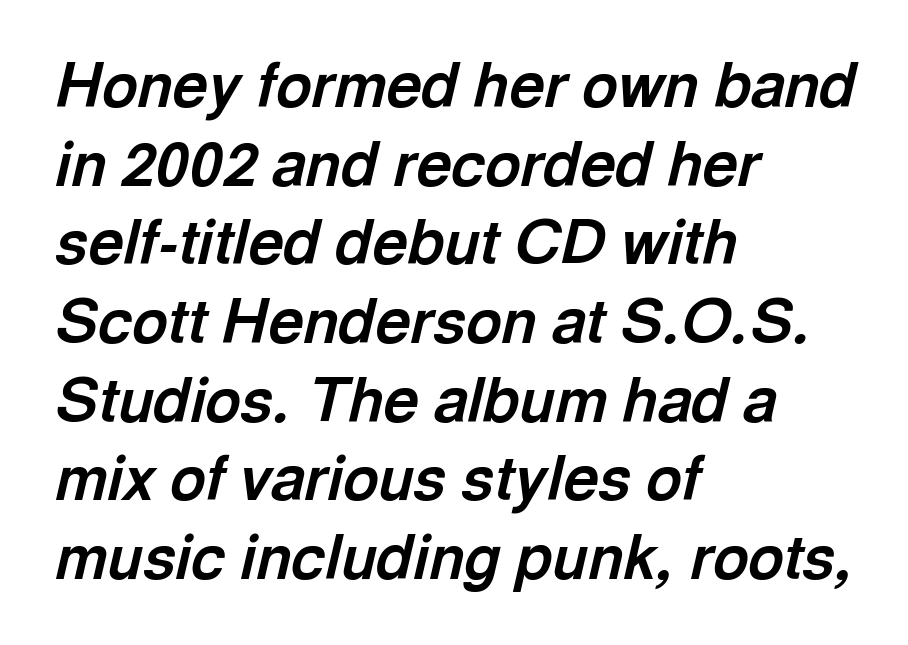
Each new line begins a customary step beneath the previous one. Every character sits at an angle, as italics do. Descenders are the only things crossing below the line. You could call the tracking neutral — neither tight nor loose.
